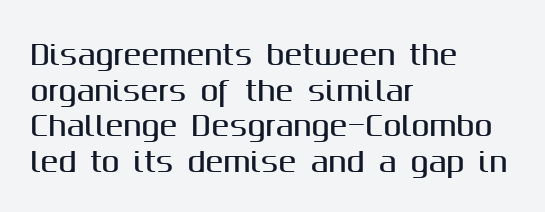
Q: Is the text italic (slanted)? A: No, it is upright.
Q: Is the text underlined? A: No.
Q: How is the paragraph aligned? A: Left-aligned.
Q: Is the spacing between letters normal or unusually wide? A: Normal.
Q: Is the spacing between lines tight, normal or loose? A: Normal.
